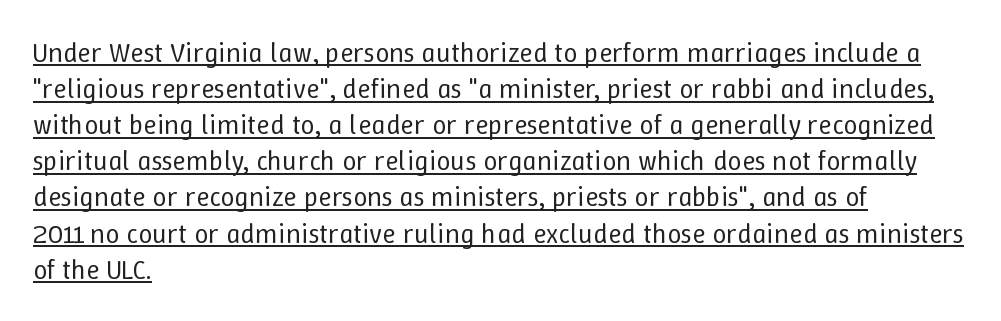
Q: Is the text bold? A: No.
Q: Is the text italic (slanted)? A: No, it is upright.
Q: Is the text underlined? A: Yes.
Q: How is the paragraph aligned? A: Left-aligned.
Q: Is the spacing between letters normal or unusually wide? A: Normal.
Q: Is the spacing between lines tight, normal or loose? A: Normal.
Q: Width (condensed, normal, or wide)? A: Normal.
Q: Stroke contrast? A: Low.
Q: x-height? A: Medium.
Q: Monospaced? A: No.
